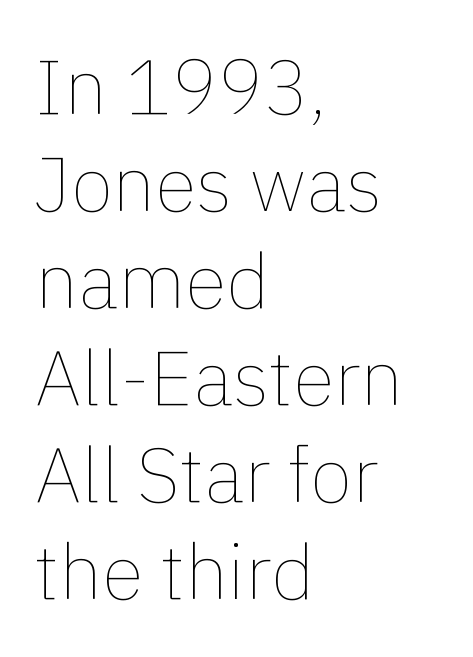
The image shows 77 px thin type, upright; set left-aligned, normal line spacing (1.26x), normal letter spacing, not underlined; a medium x-height.
